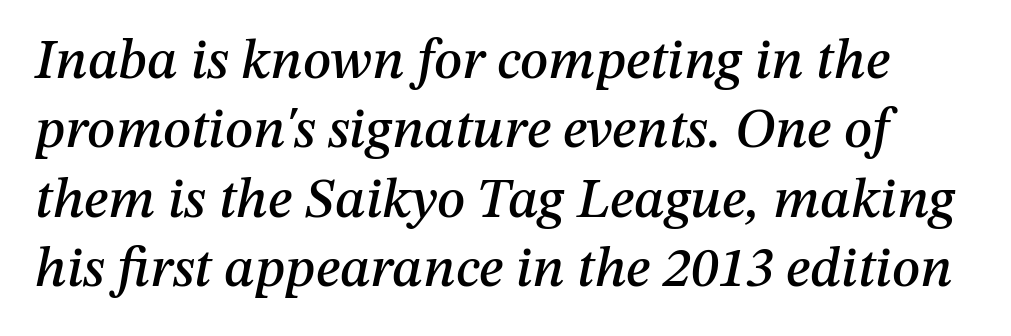
{"italic": "yes", "lean": "right", "slant_degrees": 12, "width": "normal", "stroke_contrast": "medium", "x_height": "medium", "monospaced": "no", "underline": "no", "line_spacing_ratio": 1.24, "letter_spacing": "normal", "letter_spacing_em": 0.0, "glyph_px": 56}
